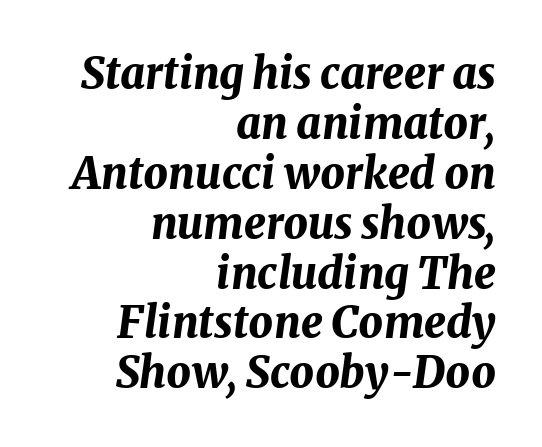
{"italic": "yes", "lean": "right", "slant_degrees": 8, "bold": "yes", "weight": "bold", "width": "normal", "stroke_contrast": "medium", "x_height": "medium", "monospaced": "no", "underline": "no", "align": "right", "line_spacing_ratio": 1.16, "letter_spacing": "normal", "letter_spacing_em": 0.0, "glyph_px": 43}
